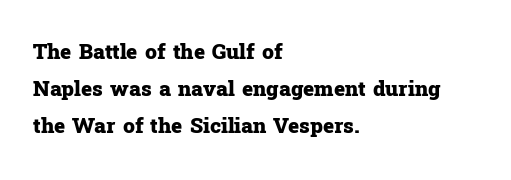
The image shows 21 px bold type, upright; set left-aligned, line spacing 1.77x, normal letter spacing, not underlined.
